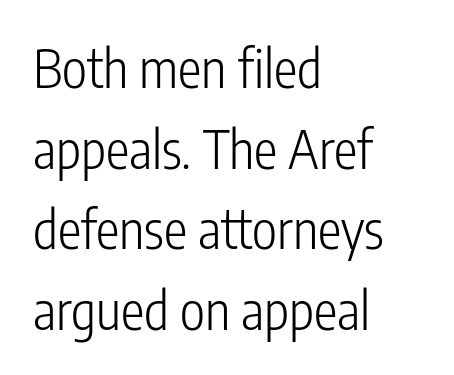
A typesetter would call this proportional, since set widths differ per character. The vertical gap from one line to the next is medium. This is roman type, the default non-slanted kind. Visually the block forms a straight wall on the left and a jagged coastline on the right.
